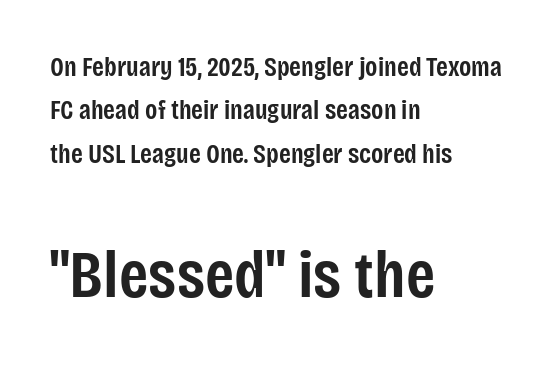
The image shows 67 px semibold, condensed sans-serif type, upright; set left-aligned, normal line spacing (1.61x), normal letter spacing, not underlined; the second (bottom) block is 2.48x larger; low stroke contrast and a large x-height.
